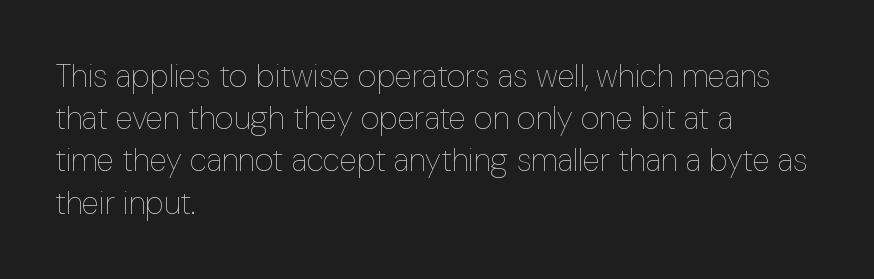
Q: Is the text bold? A: No.
Q: Is the text italic (slanted)? A: No, it is upright.
Q: Is the text underlined? A: No.
Q: How is the paragraph aligned? A: Left-aligned.
Q: Is the spacing between letters normal or unusually wide? A: Normal.
Q: Is the spacing between lines tight, normal or loose? A: Normal.
Q: Width (condensed, normal, or wide)? A: Condensed.
Q: Stroke contrast? A: Low.
Q: x-height? A: Medium.
Q: Monospaced? A: No.
